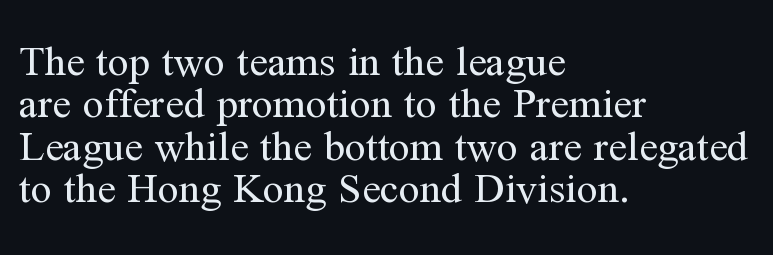
{"serif": "yes", "italic": "no", "bold": "no", "weight": "regular", "width": "normal", "stroke_contrast": "medium", "x_height": "medium", "monospaced": "no", "underline": "no", "align": "left", "line_spacing": "tight", "line_spacing_ratio": 1.01, "letter_spacing": "normal", "letter_spacing_em": 0.0, "glyph_px": 42}
